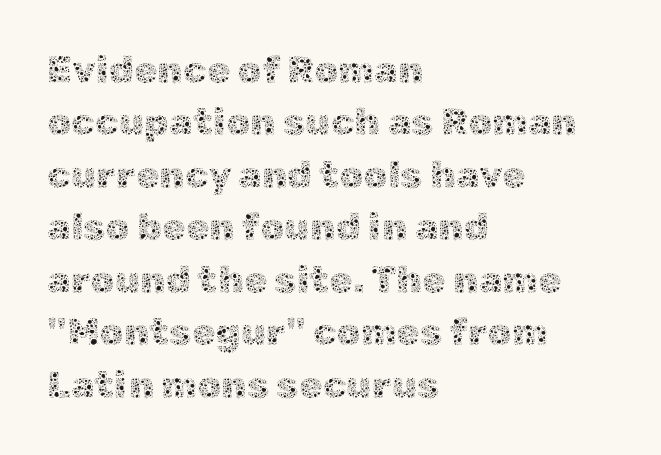
The image shows 38 px thin type, upright; set left-aligned, normal line spacing (1.38x), normal letter spacing, not underlined; a medium x-height.
